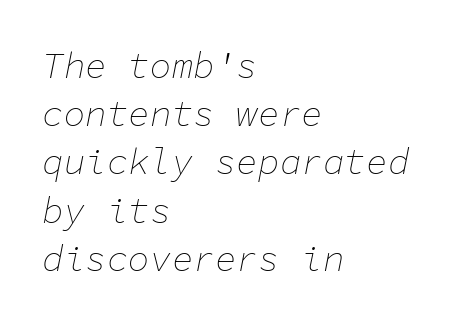
A typesetter would call this monospace, since all characters share one set width. Nobody touched the tracking dial on this one. The font is comparable to plain body text, perhaps lighter. Quick note: interline space is typical. Check the space under the baseline: it is left empty. Would a proofreader flag this as italicized? Yes.
